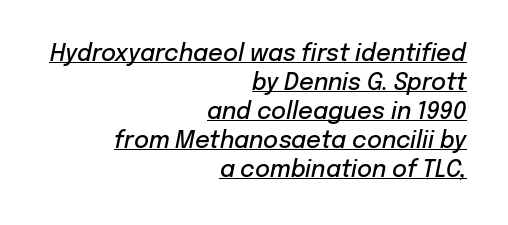
Observe the ordinary spacing: letters are neighbours, not strangers. Reading down the block, your eye finds every line finishing at a fixed right position. Interline gaps are of average width in this sample. This is moderately heavy type, rendered in semibold.
